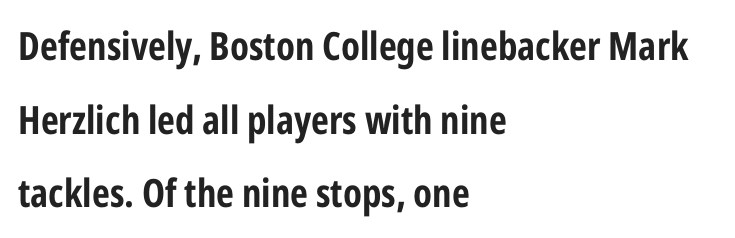
The image shows 39 px bold, condensed sans-serif type, upright; set left-aligned, line spacing 1.89x, normal letter spacing, not underlined; low stroke contrast and a medium x-height.
